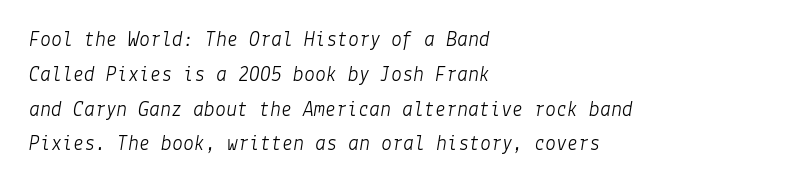
Q: Is the text bold? A: No.
Q: Is the text italic (slanted)? A: Yes, it leans right by about 9 degrees.
Q: Is the text underlined? A: No.
Q: How is the paragraph aligned? A: Left-aligned.
Q: Is the spacing between letters normal or unusually wide? A: Normal.
Q: Is the spacing between lines tight, normal or loose? A: Normal.
